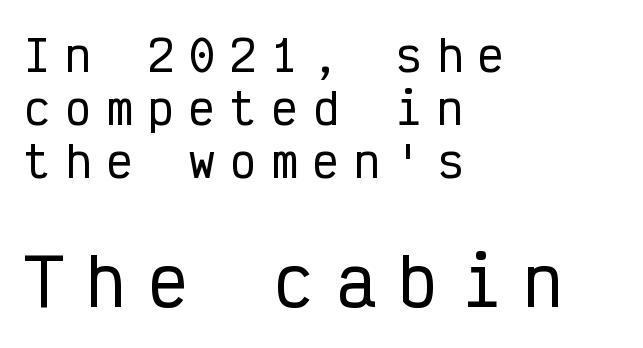
In terms of posture, this sample is upright. The typeface chosen for these lines omits serifs. Each letter, wide or thin by design, is forced into the same width here. Between one letter and the next there's a generous, obvious gap. The foot of each line stays bare and open.
